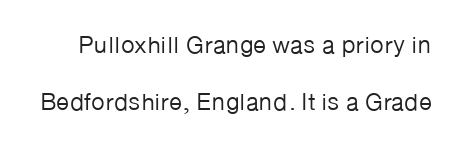
Q: Is the text bold? A: No.
Q: Is the text italic (slanted)? A: No, it is upright.
Q: Is the text underlined? A: No.
Q: Is the spacing between letters normal or unusually wide? A: Normal.
Q: Is the spacing between lines tight, normal or loose? A: Loose.
